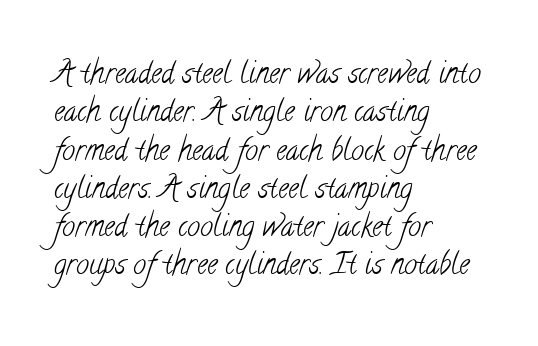
The image shows 29 px light, condensed serif type; set left-aligned, normal line spacing (1.32x), normal letter spacing, not underlined; low stroke contrast and a small x-height.
